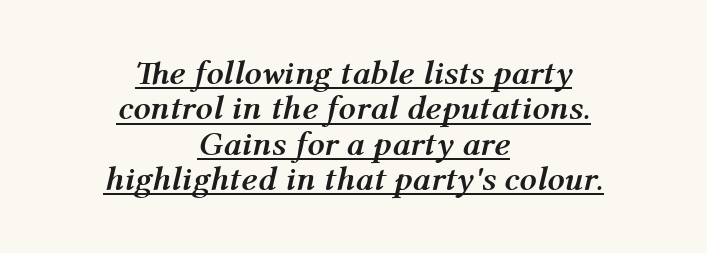
The image shows 34 px semibold type, italic (leaning right); set centered, tight line spacing (1.04x), normal letter spacing, underlined; medium stroke contrast and a medium x-height.
